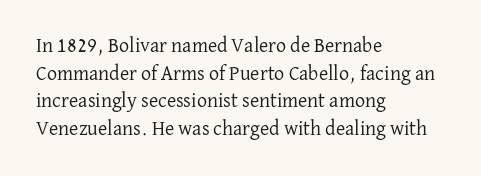
{"italic": "no", "bold": "no", "underline": "no", "align": "left", "line_spacing": "normal", "line_spacing_ratio": 1.38, "letter_spacing": "normal", "letter_spacing_em": 0.0, "glyph_px": 20}
